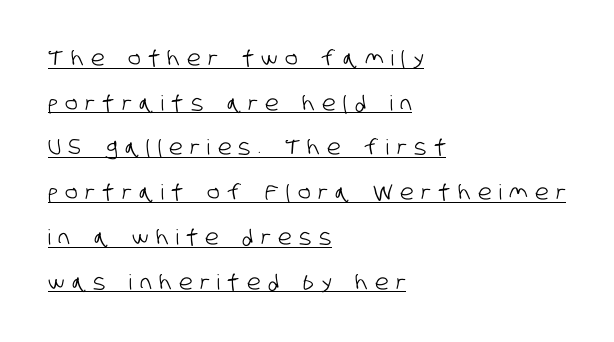
{"underline": "yes", "align": "left", "line_spacing": "loose", "line_spacing_ratio": 2.13, "letter_spacing": "wide", "letter_spacing_em": 0.36, "glyph_px": 21}
